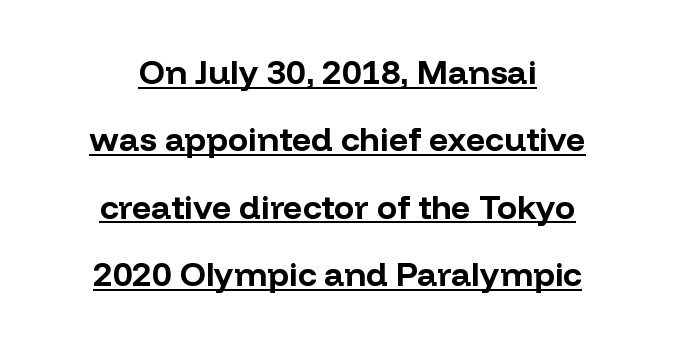
{"serif": "no", "italic": "no", "bold": "yes", "weight": "bold", "width": "normal", "stroke_contrast": "low", "x_height": "medium", "monospaced": "no", "underline": "yes", "align": "center", "line_spacing": "loose", "line_spacing_ratio": 1.98, "letter_spacing": "normal", "letter_spacing_em": 0.0, "glyph_px": 34}
